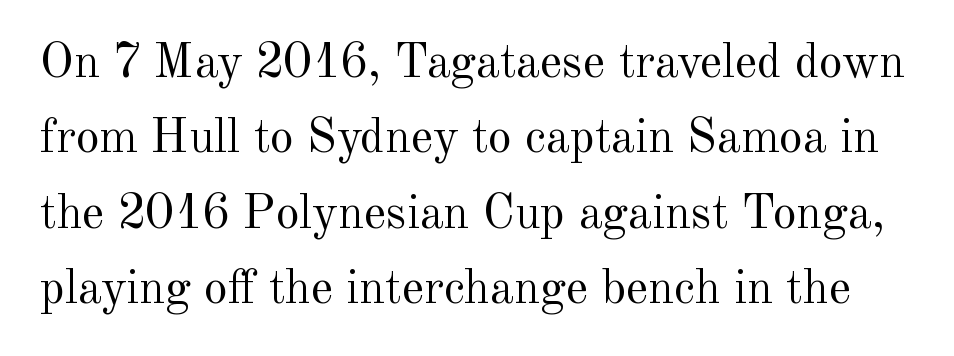
The image shows 48 px regular-weight serif type, upright; set normal line spacing (1.57x), normal letter spacing, not underlined; a small x-height.
